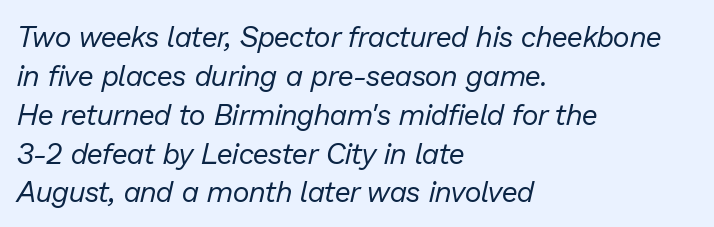
{"italic": "yes", "lean": "right", "slant_degrees": 13, "bold": "no", "weight": "regular", "width": "normal", "stroke_contrast": "low", "x_height": "medium", "monospaced": "no", "underline": "no", "align": "left", "line_spacing": "normal", "line_spacing_ratio": 1.34, "letter_spacing": "normal", "letter_spacing_em": 0.0, "glyph_px": 29}
